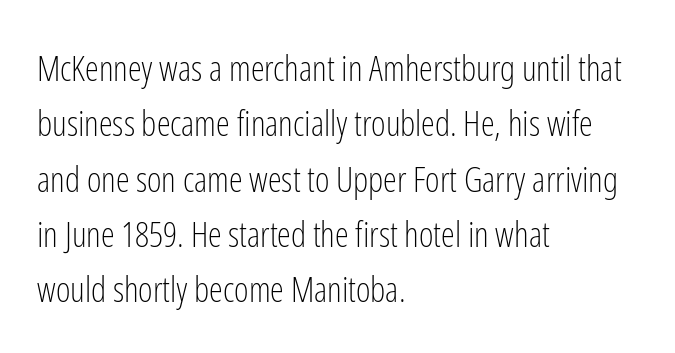
Q: Is the text bold? A: No.
Q: Is the text italic (slanted)? A: No, it is upright.
Q: Is the typeface a serif or a sans-serif typeface? A: Sans-serif.
Q: Is the text underlined? A: No.
Q: How is the paragraph aligned? A: Left-aligned.
Q: Is the spacing between letters normal or unusually wide? A: Normal.
Q: Is the spacing between lines tight, normal or loose? A: Normal.
Q: Width (condensed, normal, or wide)? A: Condensed.
Q: Stroke contrast? A: Low.
Q: x-height? A: Medium.
Q: Monospaced? A: No.
